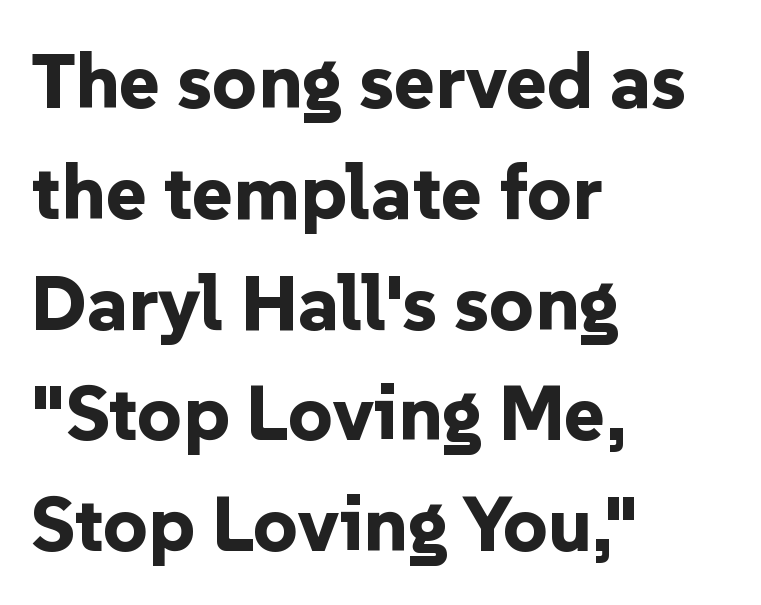
The setting favours the left margin, as ordinary paragraphs usually do. These lines were composed using upright roman letters. The strokes are fattened all the way to bold. Regarding leading, the lines here are spaced in the standard way. You could not count columns in this text — the font is proportionally spaced.
